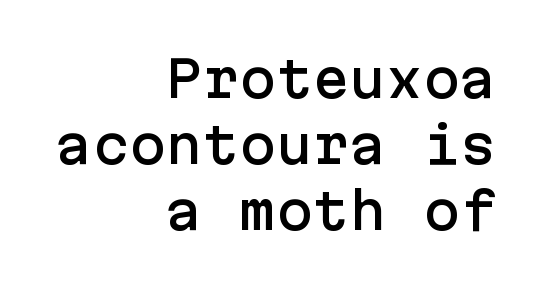
{"serif": "no", "italic": "no", "width": "normal", "stroke_contrast": "low", "x_height": "medium", "underline": "no", "align": "right", "line_spacing": "normal", "line_spacing_ratio": 1.35, "letter_spacing": "normal", "letter_spacing_em": 0.0, "glyph_px": 49}
